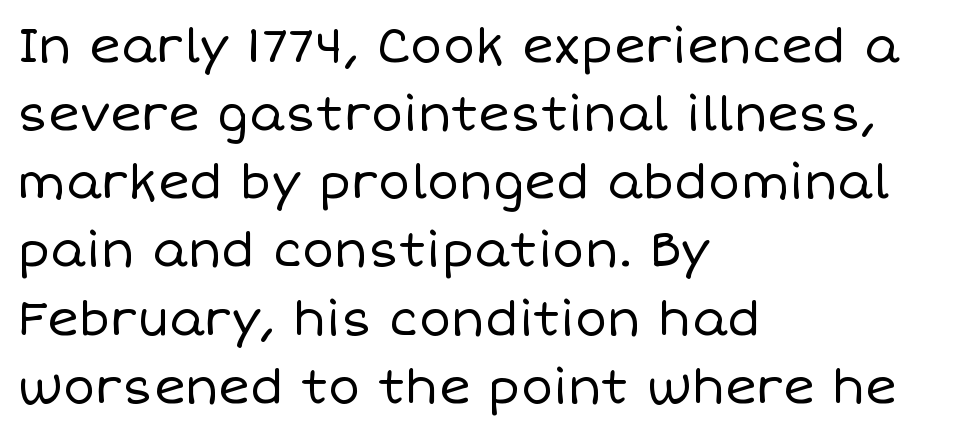
{"italic": "no", "bold": "no", "weight": "regular", "width": "normal", "stroke_contrast": "low", "x_height": "large", "monospaced": "no", "underline": "no", "align": "left", "line_spacing": "normal", "line_spacing_ratio": 1.42, "letter_spacing": "normal", "letter_spacing_em": 0.0, "glyph_px": 48}
